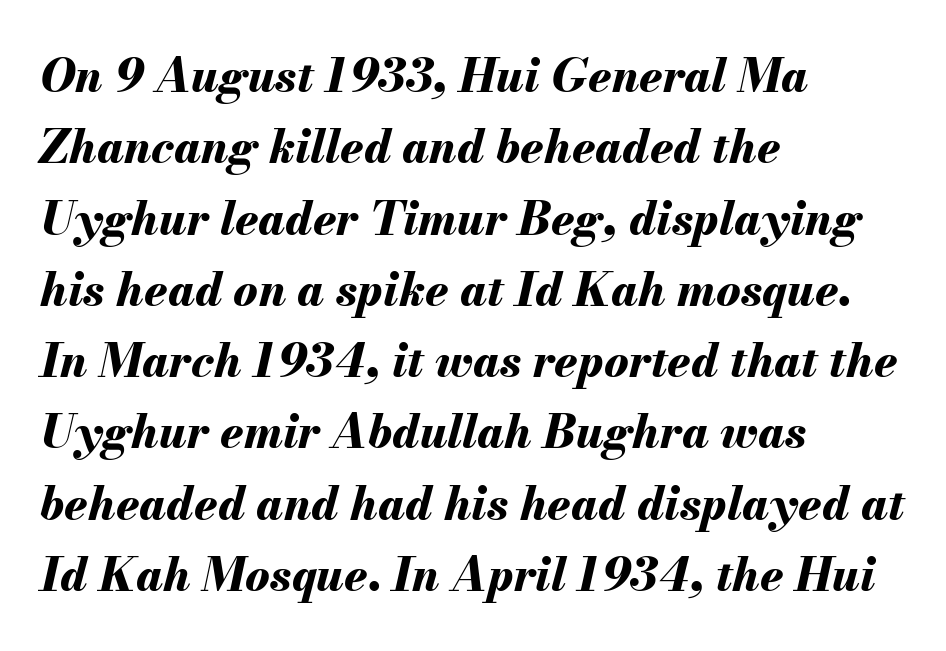
Q: Is the text bold? A: Yes.
Q: Is the text italic (slanted)? A: Yes, it leans right by about 13 degrees.
Q: Is the text underlined? A: No.
Q: How is the paragraph aligned? A: Left-aligned.
Q: Is the spacing between letters normal or unusually wide? A: Normal.
Q: Is the spacing between lines tight, normal or loose? A: Normal.
Q: Width (condensed, normal, or wide)? A: Normal.
Q: Stroke contrast? A: Medium.
Q: x-height? A: Small.
Q: Monospaced? A: No.
